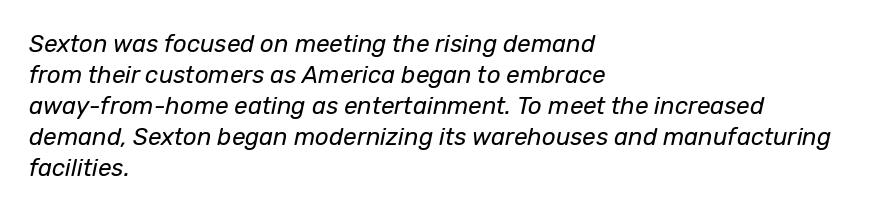
{"italic": "yes", "lean": "right", "slant_degrees": 12, "bold": "no", "underline": "no", "align": "left", "line_spacing": "normal", "line_spacing_ratio": 1.29, "letter_spacing": "normal", "letter_spacing_em": 0.0, "glyph_px": 24}
